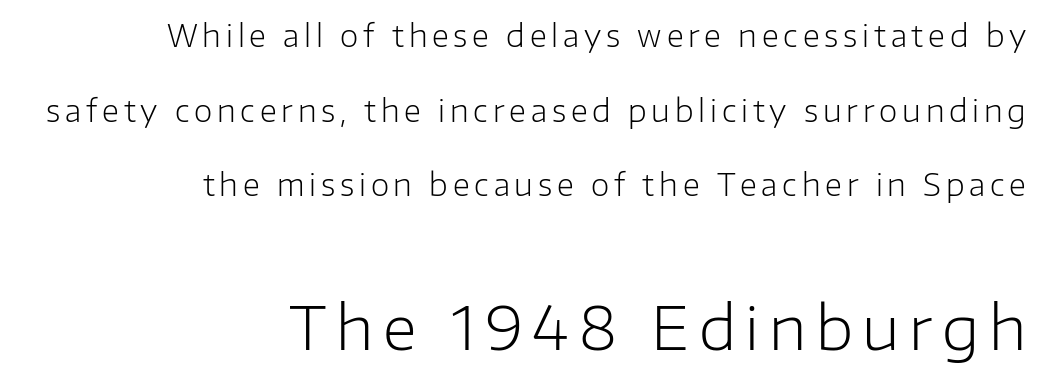
{"serif": "no", "italic": "no", "bold": "no", "weight": "light", "width": "normal", "stroke_contrast": "low", "x_height": "medium", "monospaced": "no", "underline": "no", "align": "right", "line_spacing": "loose", "line_spacing_ratio": 2.49, "larger_block": "second", "size_ratio": 2.0, "glyph_px": 60}
